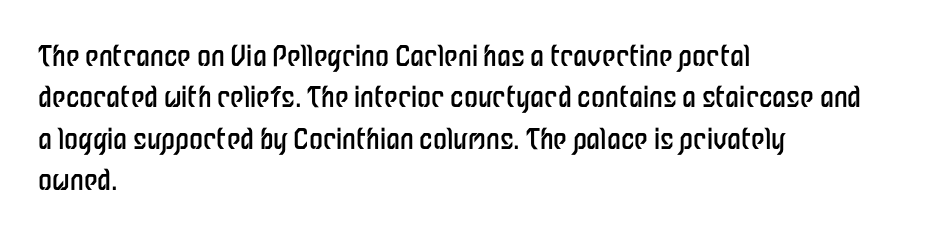
Vertical strokes here are truly vertical. Baseline-to-baseline distance is the conventional proportion of letter height. The letters sit at their default tracking, neither squeezed nor spread. This rendering features lettering with no underline.
